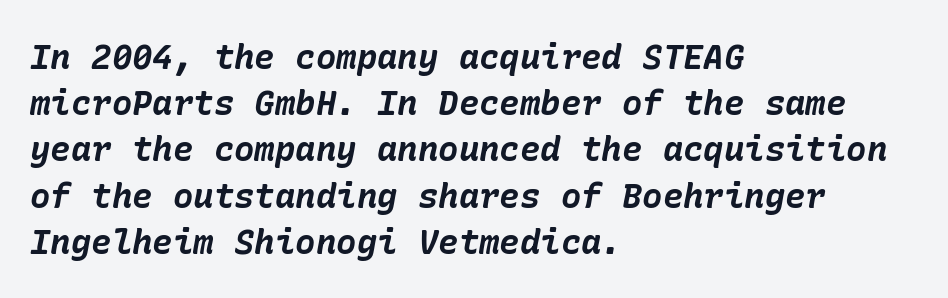
In terms of letterspacing, this is plain default setting. Nobody drew a line under any word here. Typographic density is high because the face is bold. The typography opts for an oblique posture over an upright one.
